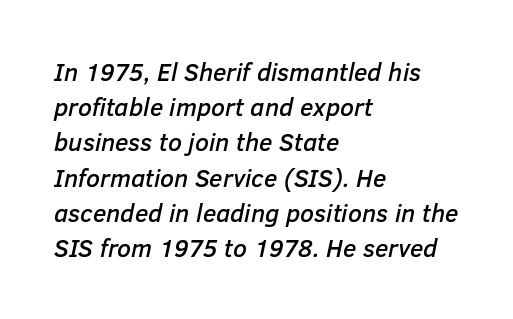
These lines keep a tight, regular rhythm from letter to letter. The designer left line spacing at the default. Does the lettering tilt? It does — this is italic. Notice how the passage keeps a crisp vertical edge on the left only.
